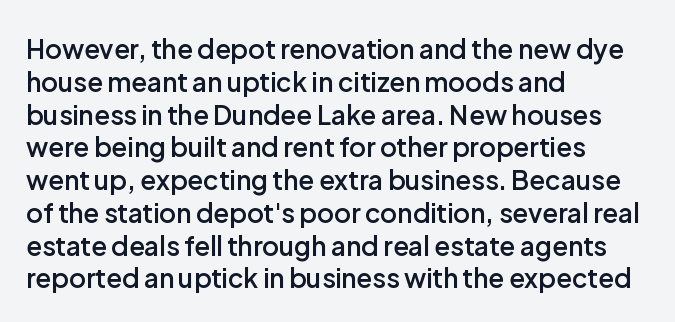
The image shows 26 px text type, upright; set left-aligned, normal line spacing (1.26x), normal letter spacing, not underlined.
